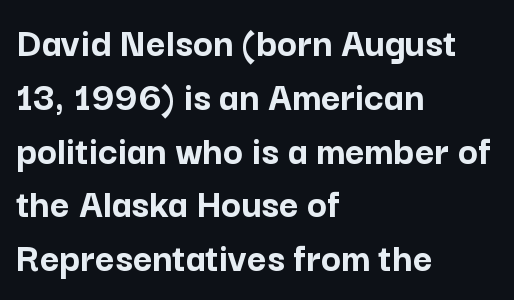
Q: Is the text bold? A: Yes.
Q: Is the text italic (slanted)? A: No, it is upright.
Q: Is the typeface a serif or a sans-serif typeface? A: Sans-serif.
Q: Is the text underlined? A: No.
Q: How is the paragraph aligned? A: Left-aligned.
Q: Is the spacing between letters normal or unusually wide? A: Normal.
Q: Is the spacing between lines tight, normal or loose? A: Normal.
Q: Width (condensed, normal, or wide)? A: Normal.
Q: Stroke contrast? A: Low.
Q: x-height? A: Medium.
Q: Monospaced? A: No.
